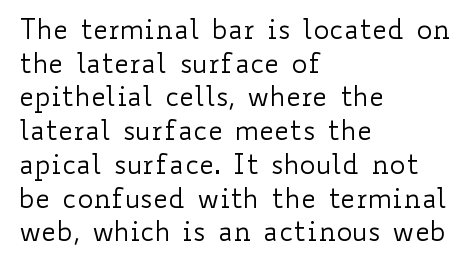
The image shows 27 px text type, upright; set left-aligned, normal line spacing (1.25x), normal letter spacing, not underlined.
